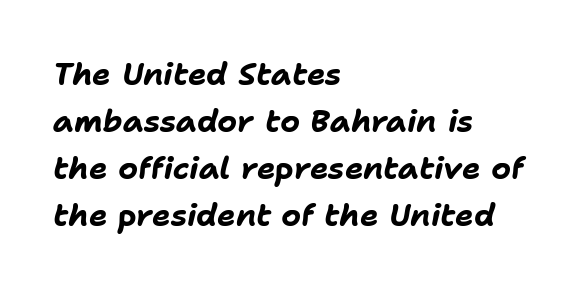
{"italic": "yes", "lean": "right", "slant_degrees": 11, "bold": "yes", "weight": "bold", "width": "normal", "stroke_contrast": "low", "x_height": "medium", "monospaced": "no", "underline": "no", "align": "left", "line_spacing": "normal", "line_spacing_ratio": 1.52, "letter_spacing": "normal", "letter_spacing_em": 0.0, "glyph_px": 31}
